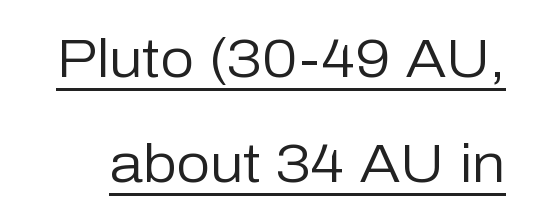
Q: Is the text bold? A: No.
Q: Is the text italic (slanted)? A: No, it is upright.
Q: Is the typeface a serif or a sans-serif typeface? A: Sans-serif.
Q: Is the text underlined? A: Yes.
Q: Is the spacing between letters normal or unusually wide? A: Normal.
Q: Is the spacing between lines tight, normal or loose? A: Loose.
Q: Width (condensed, normal, or wide)? A: Normal.
Q: Stroke contrast? A: Low.
Q: x-height? A: Medium.
Q: Monospaced? A: No.
